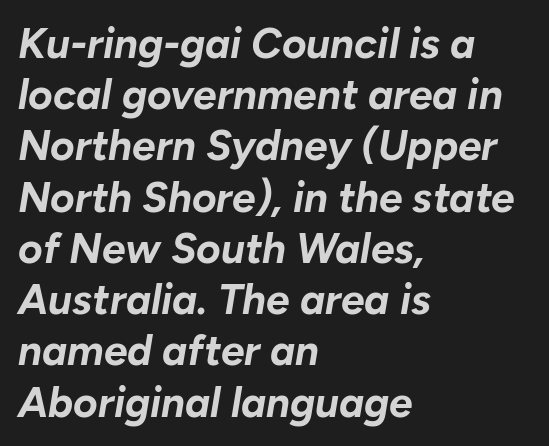
Q: Is the text bold? A: Yes.
Q: Is the text italic (slanted)? A: Yes, it leans right by about 10 degrees.
Q: Is the text underlined? A: No.
Q: How is the paragraph aligned? A: Left-aligned.
Q: Is the spacing between letters normal or unusually wide? A: Normal.
Q: Width (condensed, normal, or wide)? A: Normal.
Q: Stroke contrast? A: Low.
Q: x-height? A: Medium.
Q: Monospaced? A: No.
